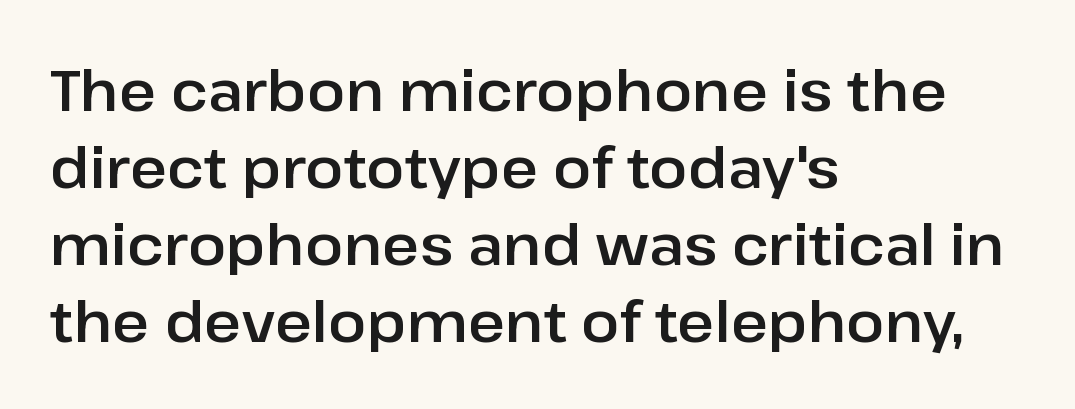
{"serif": "no", "italic": "no", "width": "normal", "stroke_contrast": "low", "x_height": "medium", "monospaced": "no", "underline": "no", "align": "left", "line_spacing": "normal", "line_spacing_ratio": 1.35, "letter_spacing": "normal", "letter_spacing_em": 0.0, "glyph_px": 57}
